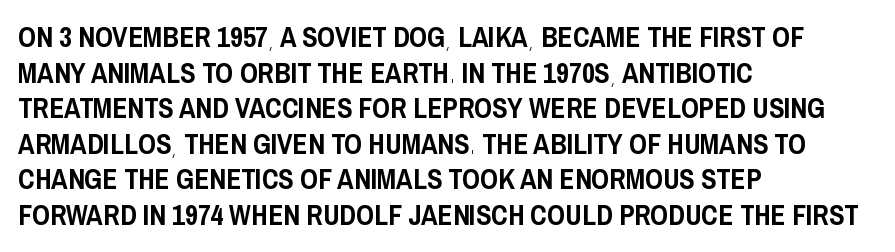
{"serif": "no", "italic": "no", "width": "condensed", "stroke_contrast": "low", "x_height": "large", "monospaced": "no", "underline": "no", "align": "left", "line_spacing": "normal", "line_spacing_ratio": 1.27, "letter_spacing": "normal", "letter_spacing_em": 0.0, "glyph_px": 28}
